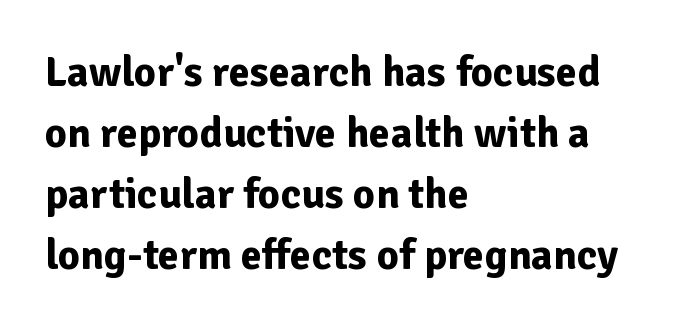
The image shows 43 px bold sans-serif type, upright; set left-aligned, normal line spacing (1.42x), normal letter spacing, not underlined; low stroke contrast and a medium x-height.
